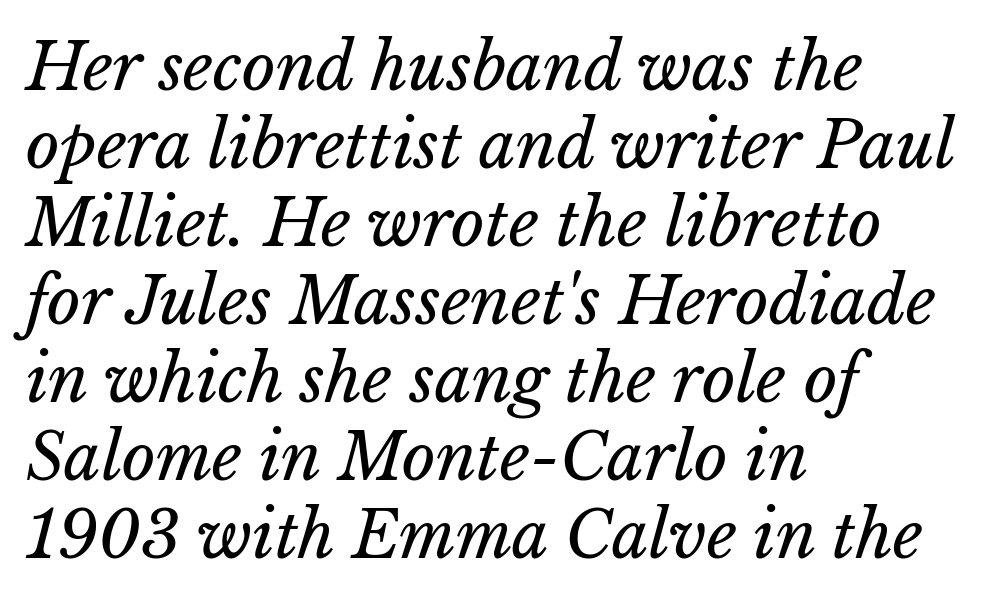
Is the letter spacing exaggerated? No — it looks like the ordinary default. These lines stack with their left ends in a neat column. Words float on clear page, feet unadorned. No chunkiness to these letters — they're not bold.
